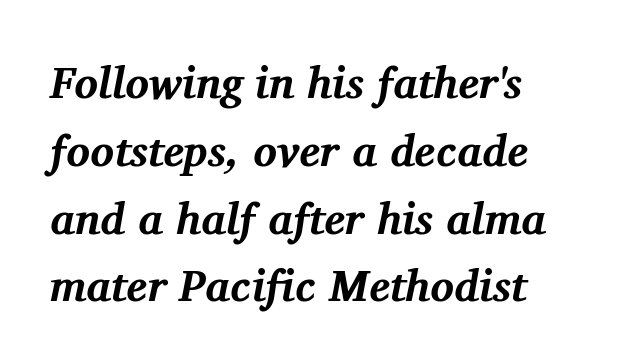
The image shows 44 px bold serif type, italic (leaning right); set left-aligned, normal line spacing (1.54x), normal letter spacing, not underlined; medium stroke contrast and a medium x-height.
